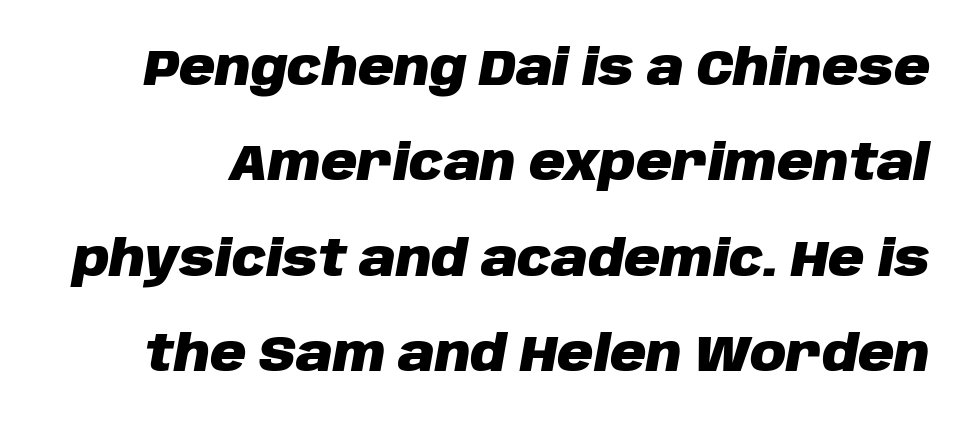
The image shows 50 px heavy type, italic (leaning right); set loose line spacing (1.91x), normal letter spacing, not underlined; low stroke contrast and a large x-height.
